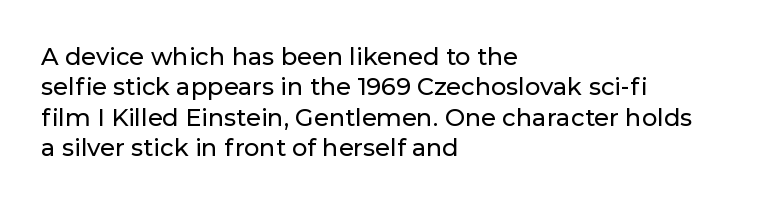
The image shows 24 px text type, upright; set left-aligned, normal line spacing (1.27x), normal letter spacing, not underlined.
